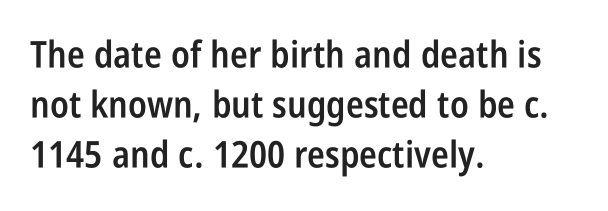
Q: Is the text bold? A: Semi-bold.
Q: Is the text italic (slanted)? A: No, it is upright.
Q: Is the typeface a serif or a sans-serif typeface? A: Sans-serif.
Q: Is the text underlined? A: No.
Q: How is the paragraph aligned? A: Left-aligned.
Q: Is the spacing between letters normal or unusually wide? A: Normal.
Q: Is the spacing between lines tight, normal or loose? A: Normal.
Q: Width (condensed, normal, or wide)? A: Condensed.
Q: Stroke contrast? A: Low.
Q: x-height? A: Large.
Q: Monospaced? A: No.
